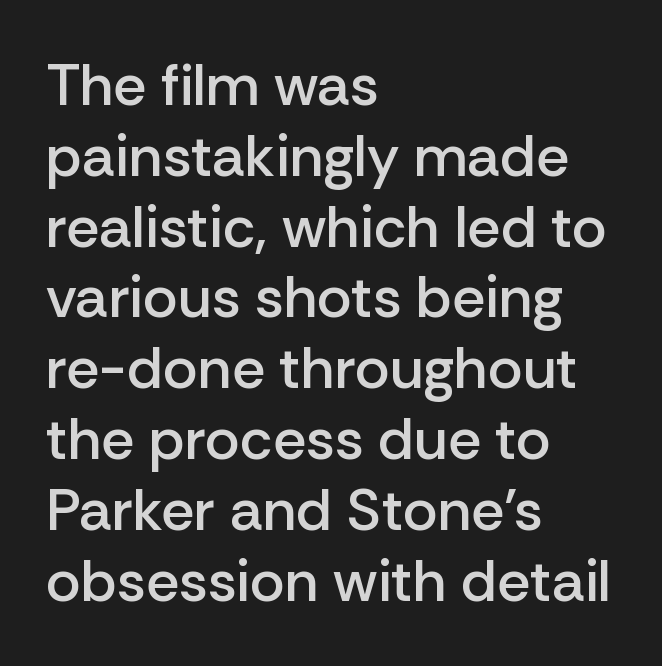
Each letter keeps its own natural width here, so spacing adapts to shape. Quick note: underline off. What kind of face is this? One without serifs — a sans. Is the letter spacing exaggerated? No — it looks like the ordinary default. Stems and bowls a touch heavier than normal — semibold. This rendering uses left alignment, leaving the right contour irregular.
